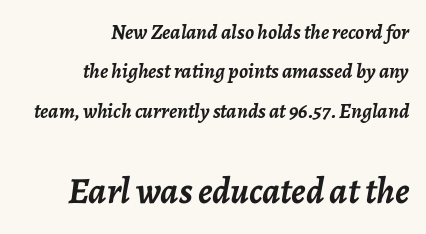
{"italic": "yes", "lean": "right", "slant_degrees": 7, "bold": "yes", "weight": "semibold", "width": "normal", "stroke_contrast": "low", "x_height": "medium", "monospaced": "no", "underline": "no", "align": "right", "line_spacing_ratio": 1.88, "letter_spacing": "normal", "letter_spacing_em": 0.0, "larger_block": "second", "size_ratio": 1.76, "glyph_px": 37}
